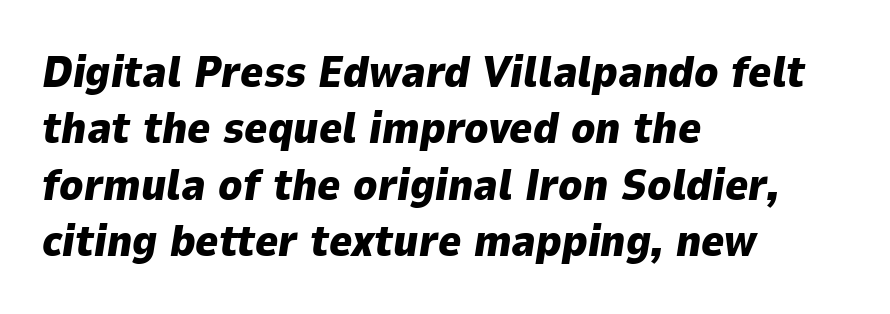
Q: Is the text bold? A: Yes.
Q: Is the text italic (slanted)? A: Yes, it leans right by about 9 degrees.
Q: Is the text underlined? A: No.
Q: How is the paragraph aligned? A: Left-aligned.
Q: Is the spacing between letters normal or unusually wide? A: Normal.
Q: Is the spacing between lines tight, normal or loose? A: Normal.
Q: Width (condensed, normal, or wide)? A: Normal.
Q: Stroke contrast? A: Low.
Q: x-height? A: Medium.
Q: Monospaced? A: No.
